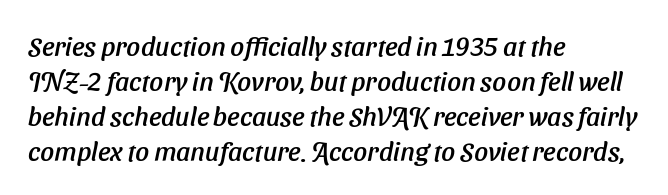
{"italic": "yes", "lean": "right", "slant_degrees": 11, "underline": "no", "align": "left", "line_spacing": "normal", "line_spacing_ratio": 1.3, "letter_spacing": "normal", "letter_spacing_em": 0.0, "glyph_px": 27}
